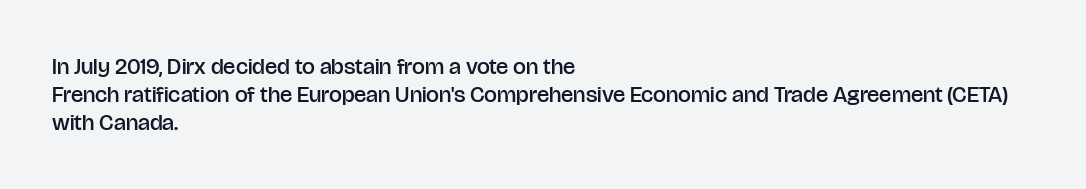
The letters stand straight up with perfectly vertical stems. Standard letterfit; no display-style spreading of the glyphs. Leftover space on each line is placed entirely after the last word. Look at the stroke-to-counter ratio: somewhat heavy, a semibold. Beneath every word, the page is bare.
